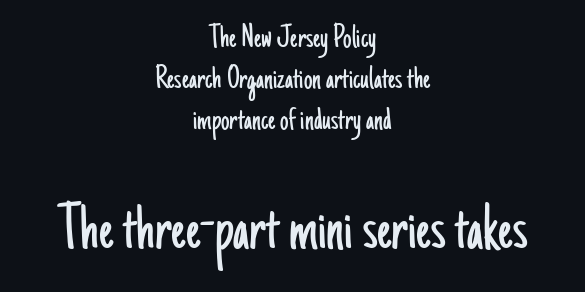
Font category for this specimen: sans-serif. The strokes carry an ordinary text weight at most. Think of a printed novel: that variable character pitch is what you see here. Standard letterfit; no display-style spreading of the glyphs.
